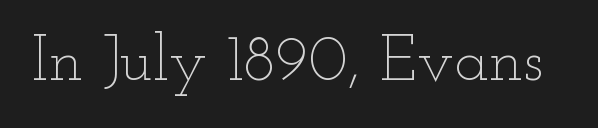
The image shows 64 px thin, wide type, upright; set normal letter spacing, not underlined; low stroke contrast and a small x-height.
